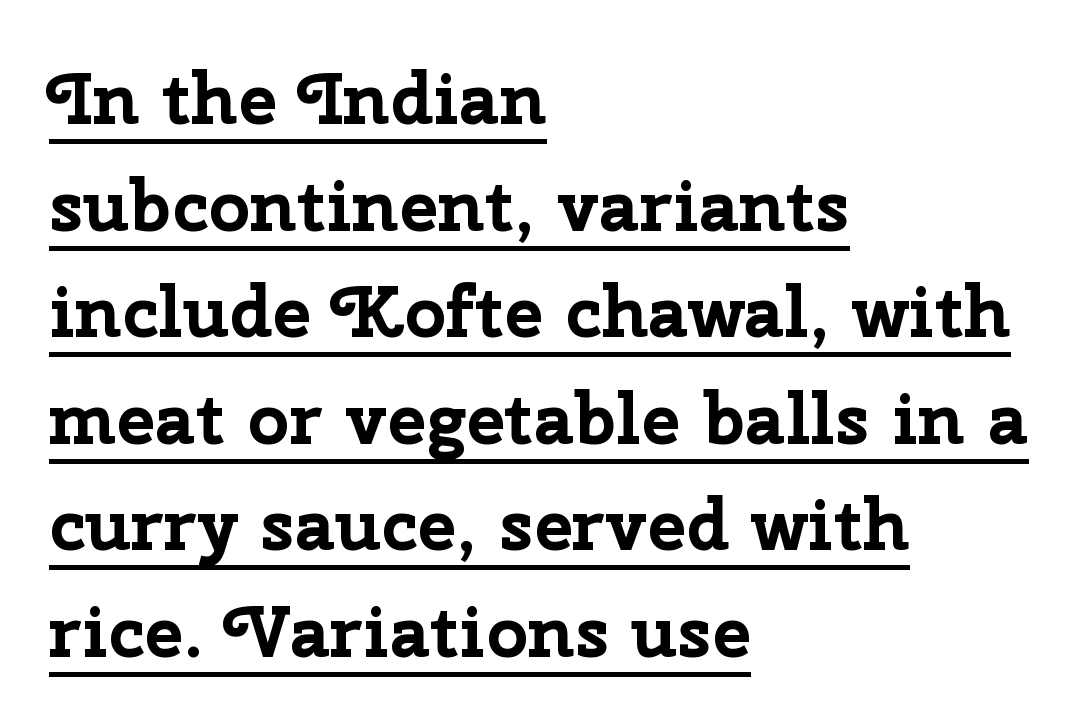
{"serif": "no", "italic": "no", "bold": "yes", "weight": "bold", "width": "normal", "stroke_contrast": "low", "x_height": "medium", "monospaced": "no", "underline": "yes", "align": "left", "line_spacing": "normal", "line_spacing_ratio": 1.46, "letter_spacing": "normal", "letter_spacing_em": 0.0, "glyph_px": 73}
